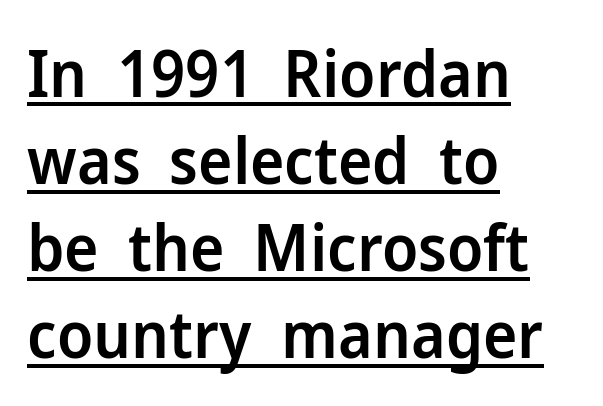
Emphasis is given by a line drawn under the lettering. This is sans-serif lettering, the kind often seen on screens and signage. Is the type bold? Partly — it's a semibold, heavier than regular but not fully bold. These lines keep a tight, regular rhythm from letter to letter.
